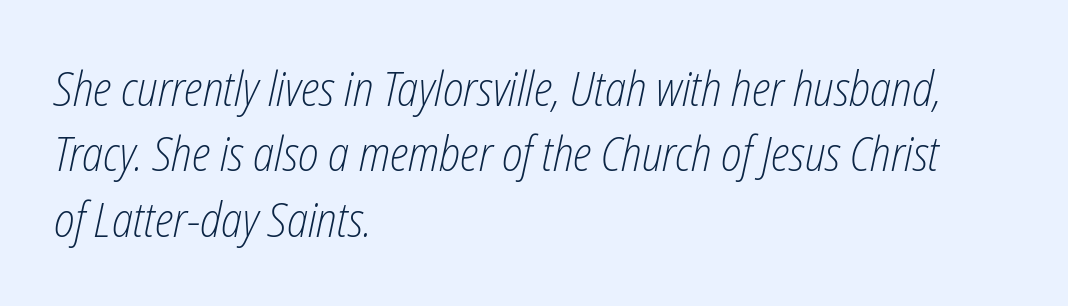
Q: Is the text bold? A: No.
Q: Is the text italic (slanted)? A: Yes, it leans right by about 12 degrees.
Q: Is the text underlined? A: No.
Q: How is the paragraph aligned? A: Left-aligned.
Q: Is the spacing between letters normal or unusually wide? A: Normal.
Q: Is the spacing between lines tight, normal or loose? A: Normal.
Q: Width (condensed, normal, or wide)? A: Condensed.
Q: Stroke contrast? A: Low.
Q: x-height? A: Medium.
Q: Monospaced? A: No.
